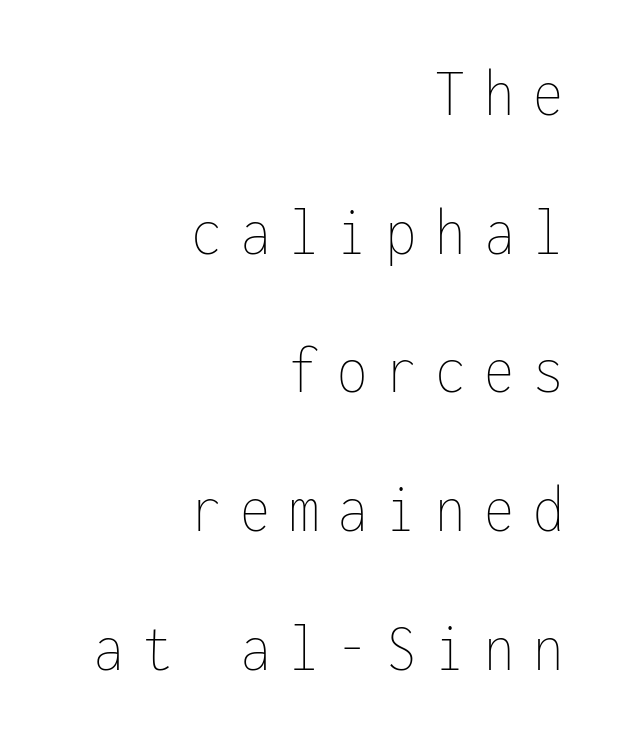
You can tell it's not italic because the verticals are truly vertical. Words appear elongated and porous because spacing is wide. Nothing heavy about these letters — not bold at all. Leftover space on each line is placed entirely before the opening word.
